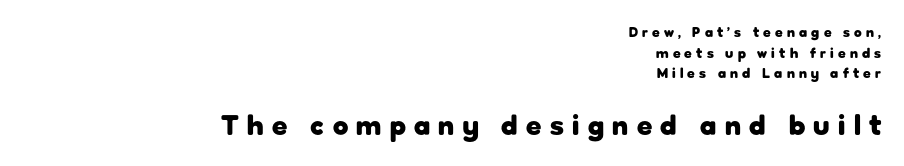
Q: Is the text bold? A: Yes.
Q: Is the text italic (slanted)? A: No, it is upright.
Q: Is the typeface a serif or a sans-serif typeface? A: Sans-serif.
Q: Is the text underlined? A: No.
Q: How is the paragraph aligned? A: Right-aligned.
Q: Is the spacing between letters normal or unusually wide? A: Unusually wide.
Q: Is the spacing between lines tight, normal or loose? A: Normal.
Q: Which block of text is set in a larger size, the first (top) or the second (bottom)? A: The second (bottom) one.
Q: Width (condensed, normal, or wide)? A: Normal.
Q: Stroke contrast? A: Low.
Q: x-height? A: Medium.
Q: Monospaced? A: No.
